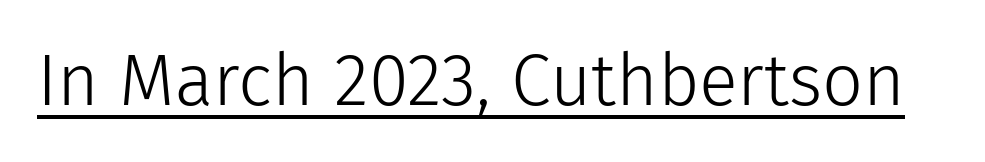
The image shows 72 px light sans-serif type, upright; set normal letter spacing, underlined; low stroke contrast and a medium x-height.
